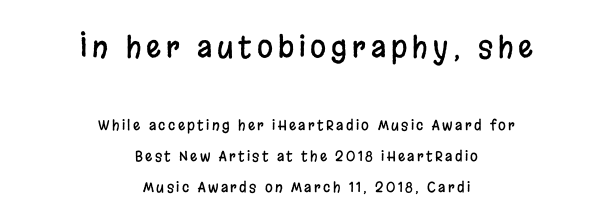
Q: Is the text italic (slanted)? A: No, it is upright.
Q: Is the typeface a serif or a sans-serif typeface? A: Sans-serif.
Q: Is the text underlined? A: No.
Q: How is the paragraph aligned? A: Centered.
Q: Is the spacing between lines tight, normal or loose? A: Loose.
Q: Which block of text is set in a larger size, the first (top) or the second (bottom)? A: The first (top) one.
Q: Width (condensed, normal, or wide)? A: Condensed.
Q: Stroke contrast? A: Low.
Q: x-height? A: Large.
Q: Monospaced? A: No.
